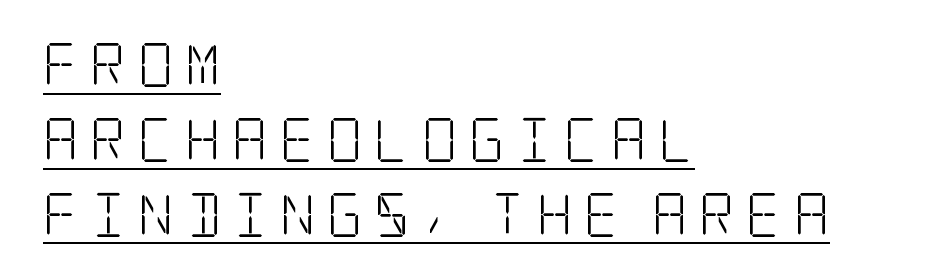
The image shows 44 px light, condensed serif type, upright; set left-aligned, normal line spacing (1.7x), unusually wide letter spacing (+0.26 em), underlined; low stroke contrast and a large x-height.
